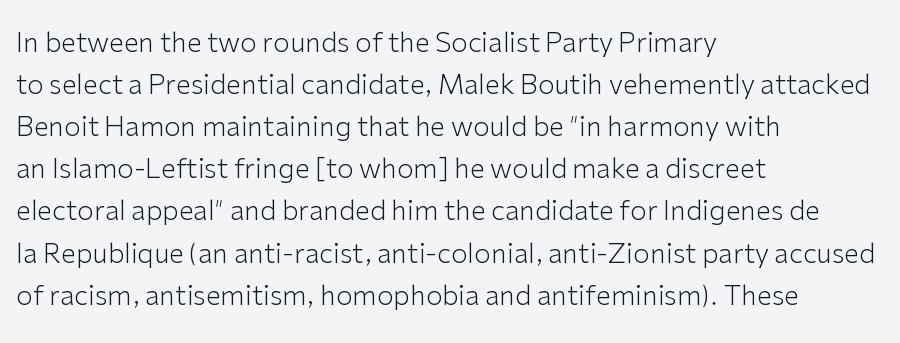
Q: Is the text bold? A: No.
Q: Is the text italic (slanted)? A: No, it is upright.
Q: Is the text underlined? A: No.
Q: How is the paragraph aligned? A: Left-aligned.
Q: Is the spacing between letters normal or unusually wide? A: Normal.
Q: Is the spacing between lines tight, normal or loose? A: Normal.
